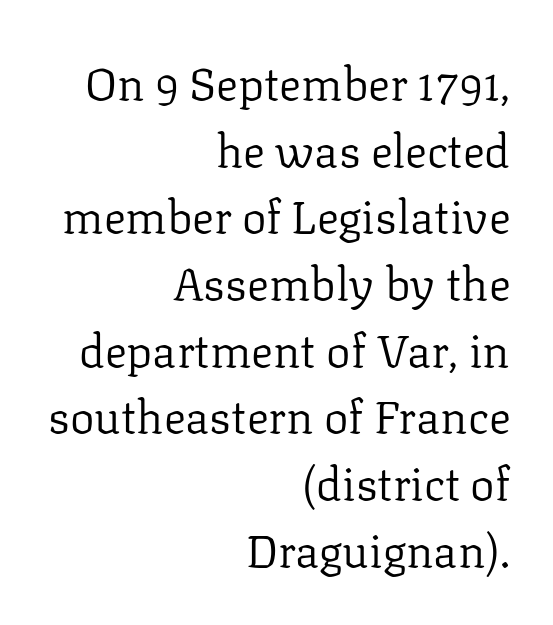
Q: Is the text bold? A: No.
Q: Is the text italic (slanted)? A: No, it is upright.
Q: Is the typeface a serif or a sans-serif typeface? A: Serif.
Q: Is the text underlined? A: No.
Q: How is the paragraph aligned? A: Right-aligned.
Q: Is the spacing between letters normal or unusually wide? A: Normal.
Q: Is the spacing between lines tight, normal or loose? A: Normal.
Q: Width (condensed, normal, or wide)? A: Normal.
Q: Stroke contrast? A: Low.
Q: x-height? A: Medium.
Q: Monospaced? A: No.
